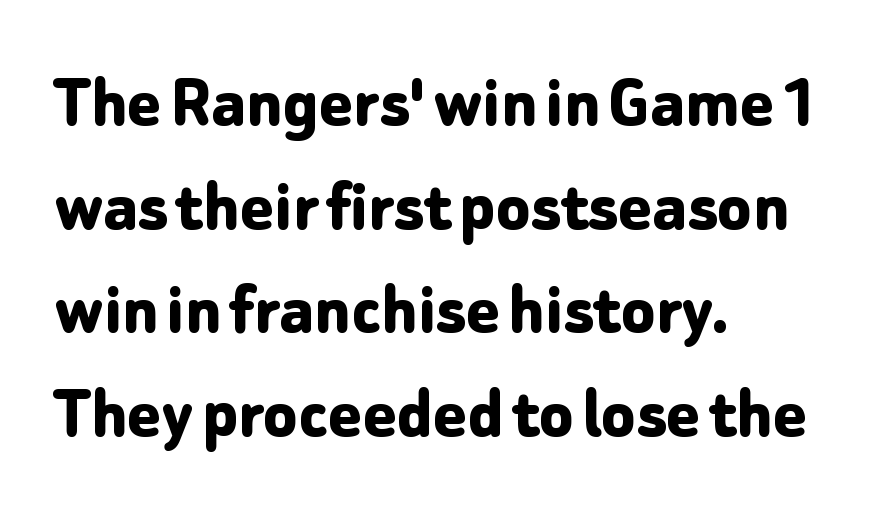
Q: Is the text bold? A: Yes.
Q: Is the text italic (slanted)? A: No, it is upright.
Q: Is the typeface a serif or a sans-serif typeface? A: Sans-serif.
Q: Is the text underlined? A: No.
Q: How is the paragraph aligned? A: Left-aligned.
Q: Is the spacing between letters normal or unusually wide? A: Normal.
Q: Is the spacing between lines tight, normal or loose? A: Normal.
Q: Width (condensed, normal, or wide)? A: Normal.
Q: Stroke contrast? A: Low.
Q: x-height? A: Medium.
Q: Monospaced? A: No.
